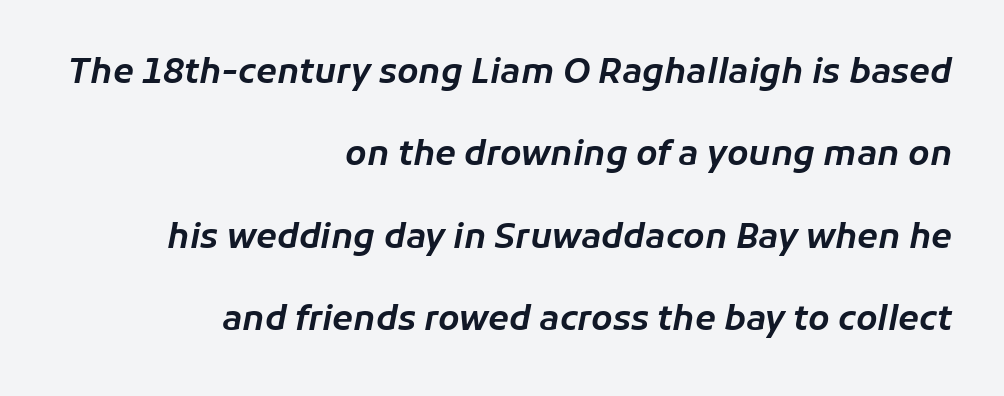
Q: Is the text italic (slanted)? A: Yes, it leans right by about 11 degrees.
Q: Is the text underlined? A: No.
Q: How is the paragraph aligned? A: Right-aligned.
Q: Is the spacing between letters normal or unusually wide? A: Normal.
Q: Is the spacing between lines tight, normal or loose? A: Loose.
Q: Width (condensed, normal, or wide)? A: Normal.
Q: Stroke contrast? A: Low.
Q: x-height? A: Medium.
Q: Monospaced? A: No.
